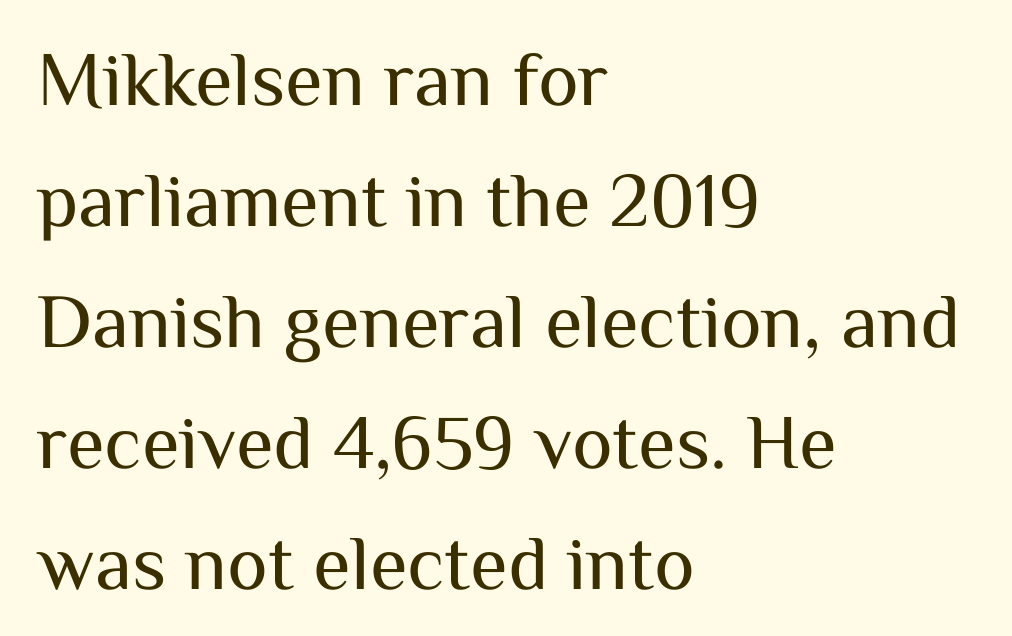
Q: Is the text bold? A: No.
Q: Is the text italic (slanted)? A: No, it is upright.
Q: Is the typeface a serif or a sans-serif typeface? A: Sans-serif.
Q: Is the text underlined? A: No.
Q: How is the paragraph aligned? A: Left-aligned.
Q: Is the spacing between letters normal or unusually wide? A: Normal.
Q: Is the spacing between lines tight, normal or loose? A: Normal.
Q: Width (condensed, normal, or wide)? A: Normal.
Q: Stroke contrast? A: Medium.
Q: x-height? A: Medium.
Q: Monospaced? A: No.
